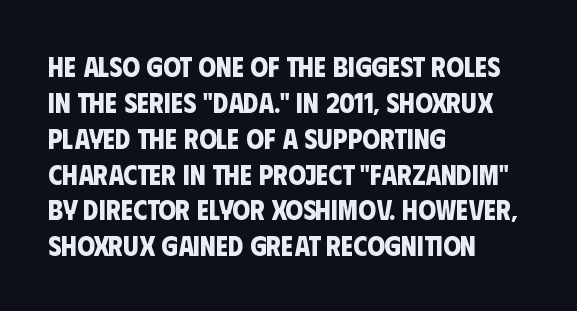
Is the block centered? No — it sits flush against the left margin. The font is running at its bold setting. The space between consecutive lines is moderate. The glyphs in this specimen are sans serif.
